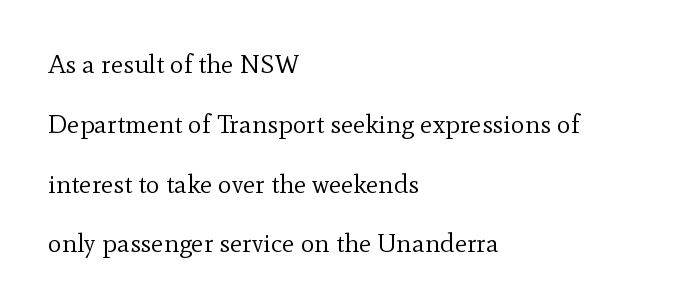
Q: Is the text bold? A: No.
Q: Is the text italic (slanted)? A: No, it is upright.
Q: Is the text underlined? A: No.
Q: How is the paragraph aligned? A: Left-aligned.
Q: Is the spacing between letters normal or unusually wide? A: Normal.
Q: Is the spacing between lines tight, normal or loose? A: Loose.
